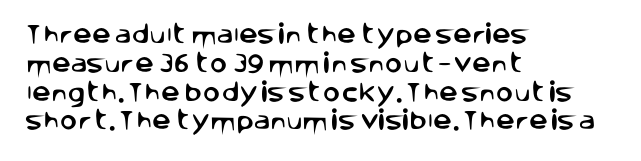
Q: Is the text italic (slanted)? A: No, it is upright.
Q: Is the text underlined? A: No.
Q: How is the paragraph aligned? A: Left-aligned.
Q: Is the spacing between letters normal or unusually wide? A: Normal.
Q: Is the spacing between lines tight, normal or loose? A: Normal.
